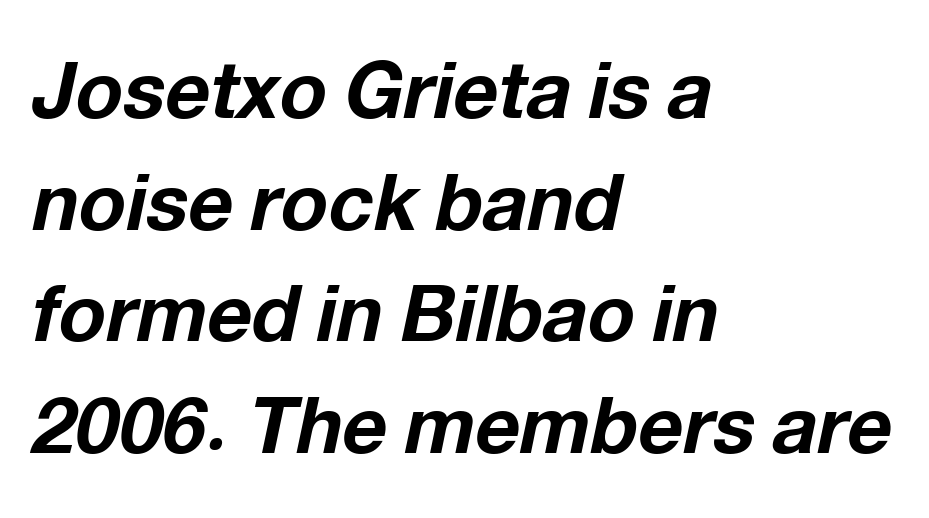
{"italic": "yes", "lean": "right", "slant_degrees": 12, "bold": "yes", "weight": "bold", "width": "normal", "stroke_contrast": "low", "x_height": "medium", "monospaced": "no", "underline": "no", "align": "left", "line_spacing": "normal", "line_spacing_ratio": 1.43, "letter_spacing": "normal", "letter_spacing_em": 0.0, "glyph_px": 78}
